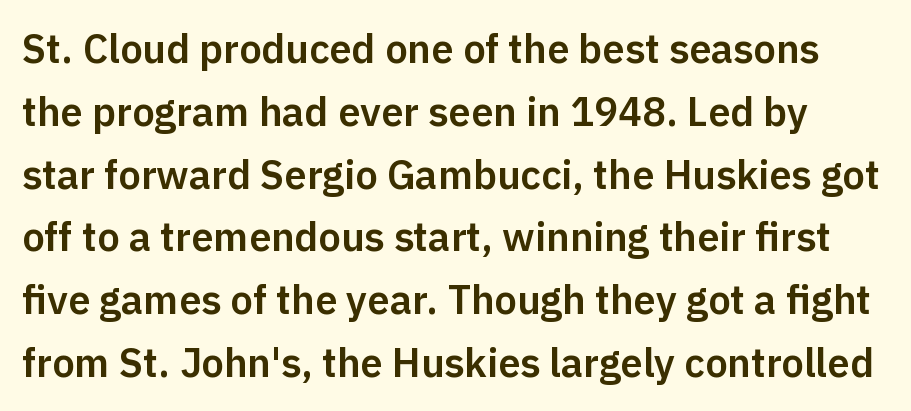
Each row of text sits above clean, open space. Think of a printed novel: that variable character pitch is what you see here. Tall strokes in this sample are plumb rather than angled. These lines sit exactly where default settings would place them.
